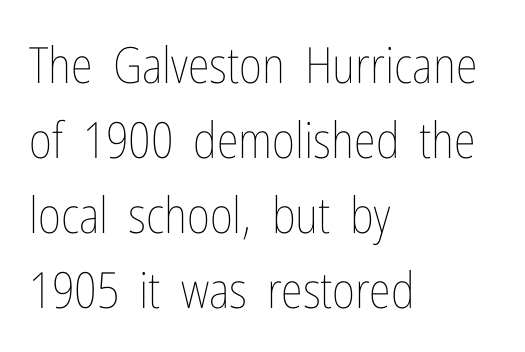
{"italic": "no", "bold": "no", "weight": "thin", "width": "condensed", "stroke_contrast": "low", "x_height": "medium", "monospaced": "no", "underline": "no", "align": "left", "line_spacing": "normal", "line_spacing_ratio": 1.5, "letter_spacing": "normal", "letter_spacing_em": 0.0, "glyph_px": 50}
